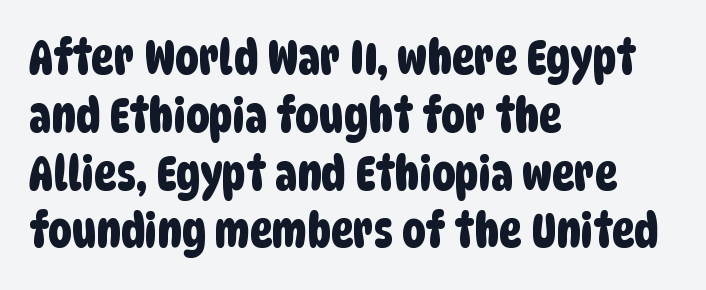
Q: Is the typeface a serif or a sans-serif typeface? A: Sans-serif.
Q: Is the text underlined? A: No.
Q: How is the paragraph aligned? A: Left-aligned.
Q: Is the spacing between letters normal or unusually wide? A: Normal.
Q: Width (condensed, normal, or wide)? A: Condensed.
Q: Stroke contrast? A: Low.
Q: x-height? A: Large.
Q: Monospaced? A: No.
